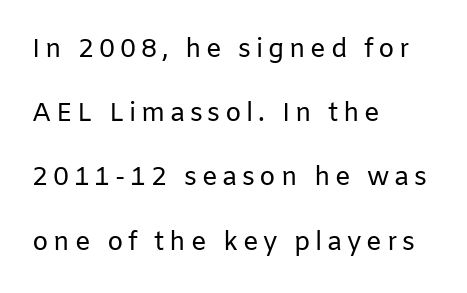
A quiet, ordinary-to-light weight characterises the typeface. Loosely led — the rows are spread out. Is there any slant? The stems are plumb. The rendering anchors every line to the left-hand side.
